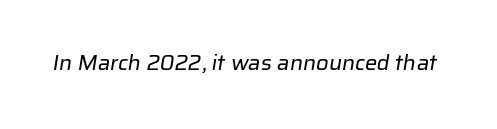
The image shows 22 px text type; set normal letter spacing, not underlined.
